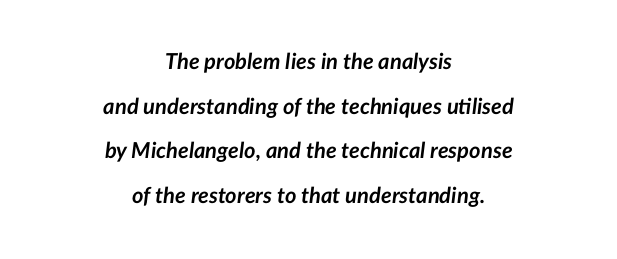
{"italic": "yes", "lean": "right", "slant_degrees": 7, "bold": "yes", "underline": "no", "align": "center", "line_spacing": "loose", "line_spacing_ratio": 2.03, "letter_spacing": "normal", "letter_spacing_em": 0.0, "glyph_px": 22}
